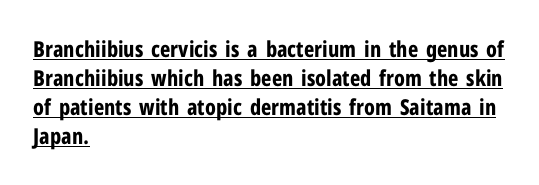
In terms of letterspacing, this is plain default setting. Regarding leading, the lines here are spaced in the standard way. These lines stack with their left ends in a neat column. Every character sits straight up, as roman type does. Has an underline been added? It has. On the weight axis this lands at bold, roughly 700.
